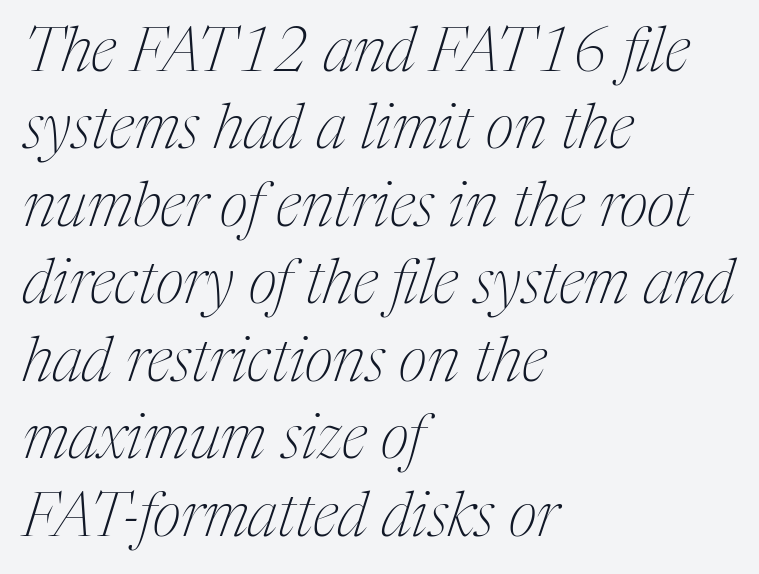
{"serif": "yes", "italic": "yes", "lean": "right", "slant_degrees": 17, "bold": "no", "weight": "thin", "width": "condensed", "stroke_contrast": "medium", "x_height": "medium", "monospaced": "no", "underline": "no", "align": "left", "line_spacing": "normal", "line_spacing_ratio": 1.25, "letter_spacing": "normal", "letter_spacing_em": 0.0, "glyph_px": 62}
